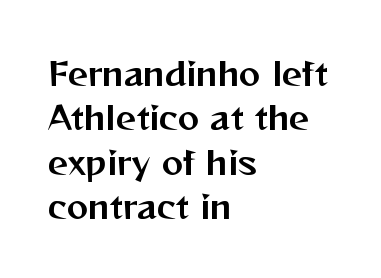
Q: Is the text italic (slanted)? A: No, it is upright.
Q: Is the typeface a serif or a sans-serif typeface? A: Sans-serif.
Q: Is the text underlined? A: No.
Q: How is the paragraph aligned? A: Left-aligned.
Q: Is the spacing between letters normal or unusually wide? A: Normal.
Q: Is the spacing between lines tight, normal or loose? A: Normal.
Q: Width (condensed, normal, or wide)? A: Normal.
Q: Stroke contrast? A: Medium.
Q: x-height? A: Medium.
Q: Monospaced? A: No.
